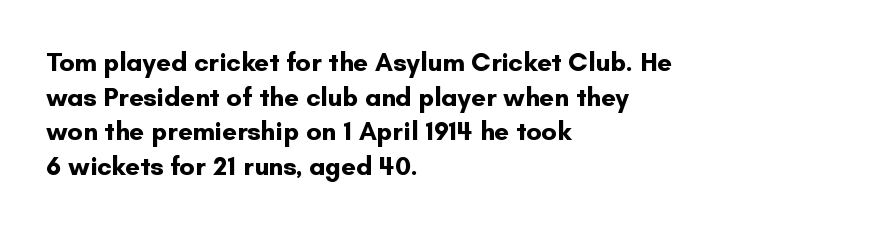
Q: Is the text bold? A: Yes.
Q: Is the text italic (slanted)? A: No, it is upright.
Q: Is the text underlined? A: No.
Q: How is the paragraph aligned? A: Left-aligned.
Q: Is the spacing between letters normal or unusually wide? A: Normal.
Q: Is the spacing between lines tight, normal or loose? A: Normal.
